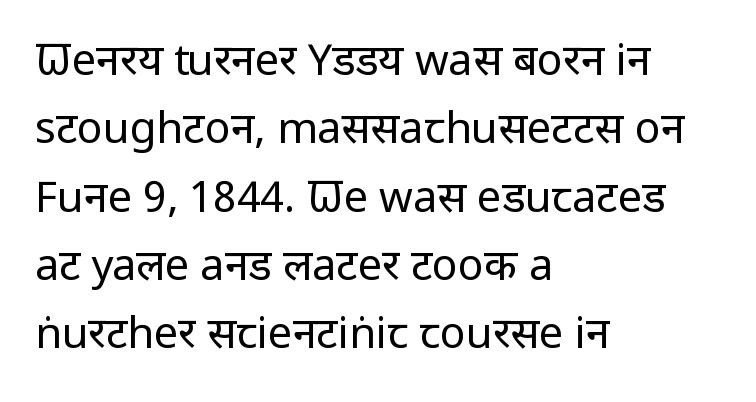
The image shows 43 px regular-weight, condensed sans-serif type, upright; set left-aligned, normal line spacing (1.59x), normal letter spacing, not underlined; low stroke contrast and a large x-height.
